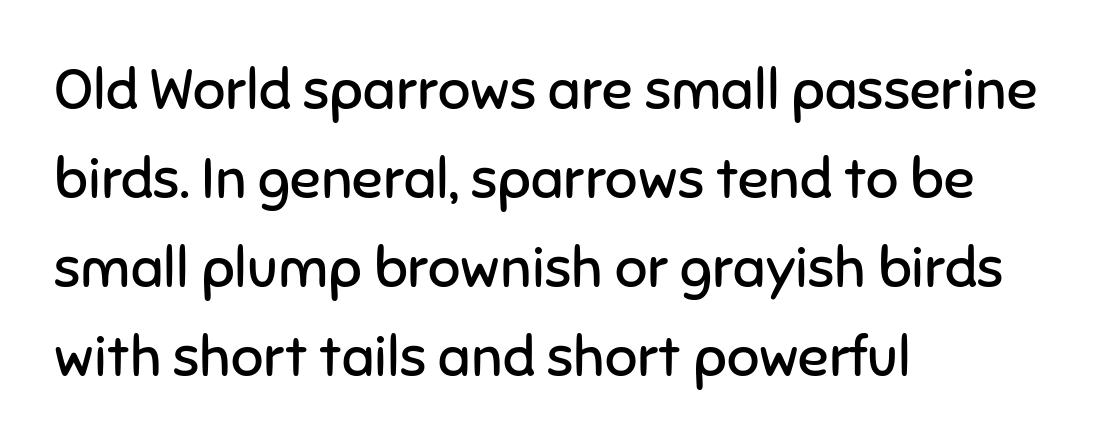
{"serif": "no", "italic": "no", "bold": "no", "weight": "regular", "width": "normal", "stroke_contrast": "low", "x_height": "medium", "monospaced": "no", "underline": "no", "align": "left", "line_spacing": "normal", "line_spacing_ratio": 1.56, "letter_spacing": "normal", "letter_spacing_em": 0.0, "glyph_px": 57}
